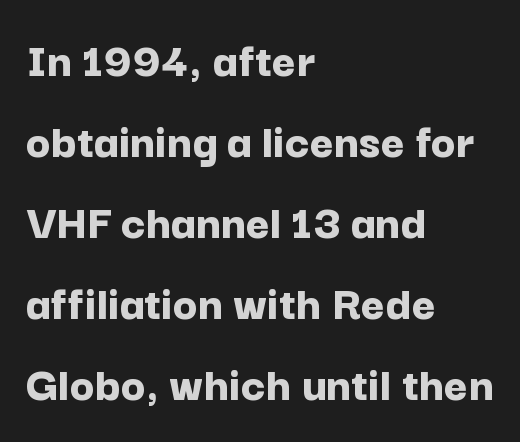
These lines keep a tight, regular rhythm from letter to letter. The space between consecutive lines is moderate. Ascenders rise straight up at ninety degrees. The area under the type is left untouched. This is heavy type, rendered in bold.
